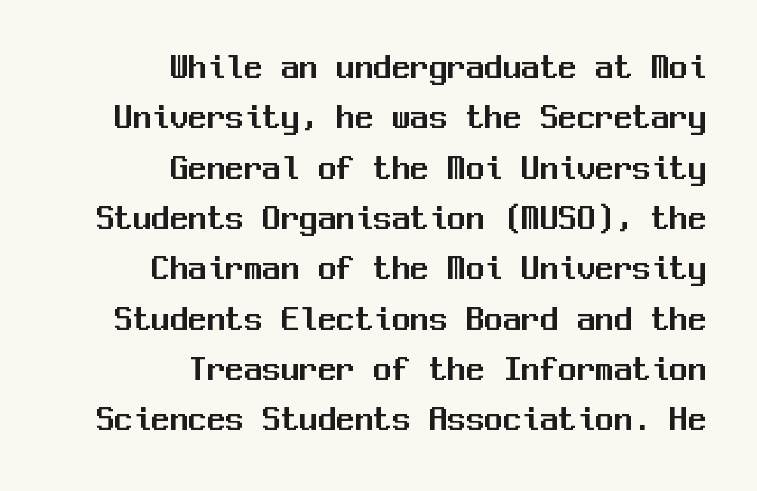
The image shows 37 px sans-serif type, upright, monospaced; set right-aligned, normal line spacing (1.36x), normal letter spacing, not underlined; medium stroke contrast and a medium x-height.
